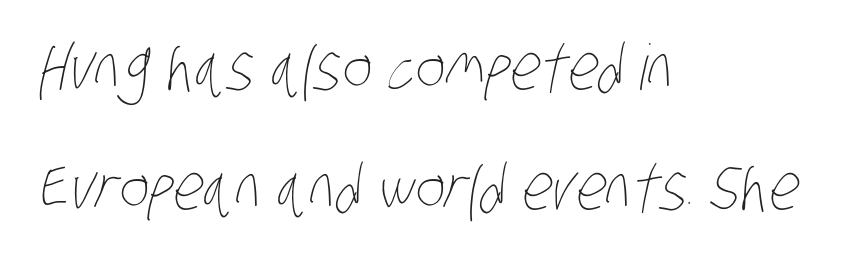
The passage shown is typed in a proportional face where columns would drift. The letters sit at their default tracking, neither squeezed nor spread. The passage shown stacks its lines with a broad gap. Letters rest on an invisible, unmarked baseline. The font sits on the lighter half of the weight spectrum, regular included.
